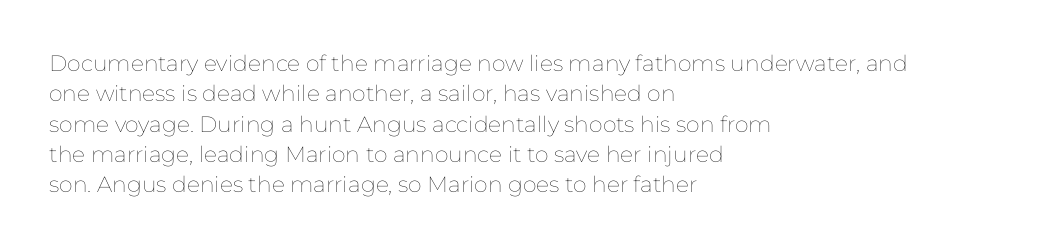
The image shows 22 px text type, upright; set left-aligned, normal line spacing (1.38x), normal letter spacing, not underlined.
